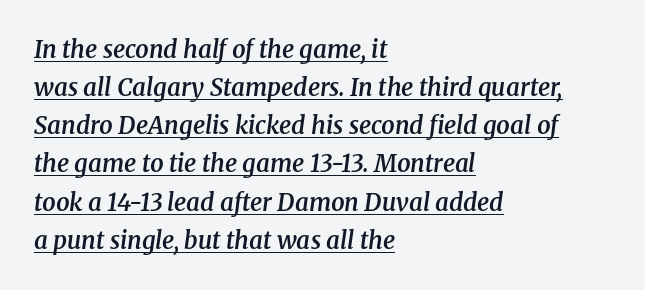
{"italic": "yes", "lean": "right", "slant_degrees": 8, "bold": "semi", "underline": "yes", "align": "left", "line_spacing": "normal", "line_spacing_ratio": 1.59, "letter_spacing": "normal", "letter_spacing_em": 0.0, "glyph_px": 24}
